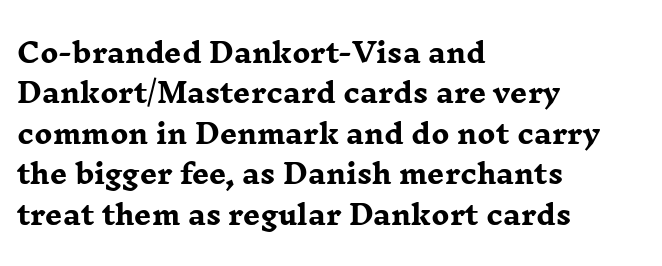
Q: Is the text bold? A: Yes.
Q: Is the text italic (slanted)? A: No, it is upright.
Q: Is the text underlined? A: No.
Q: How is the paragraph aligned? A: Left-aligned.
Q: Is the spacing between letters normal or unusually wide? A: Normal.
Q: Is the spacing between lines tight, normal or loose? A: Normal.
